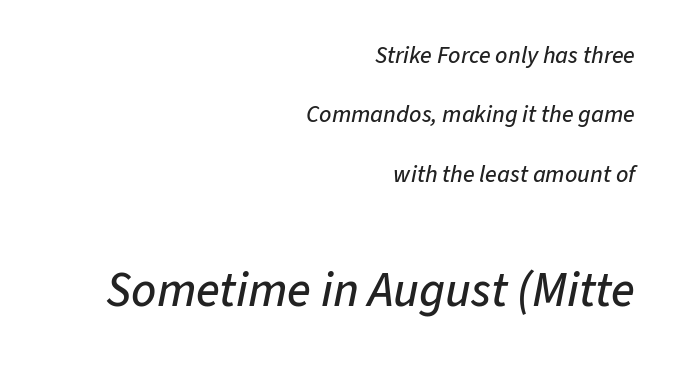
Q: Is the text italic (slanted)? A: Yes, it leans right by about 11 degrees.
Q: Is the text underlined? A: No.
Q: How is the paragraph aligned? A: Right-aligned.
Q: Is the spacing between letters normal or unusually wide? A: Normal.
Q: Is the spacing between lines tight, normal or loose? A: Loose.
Q: Which block of text is set in a larger size, the first (top) or the second (bottom)? A: The second (bottom) one.
Q: Width (condensed, normal, or wide)? A: Normal.
Q: Stroke contrast? A: Low.
Q: x-height? A: Medium.
Q: Monospaced? A: No.
